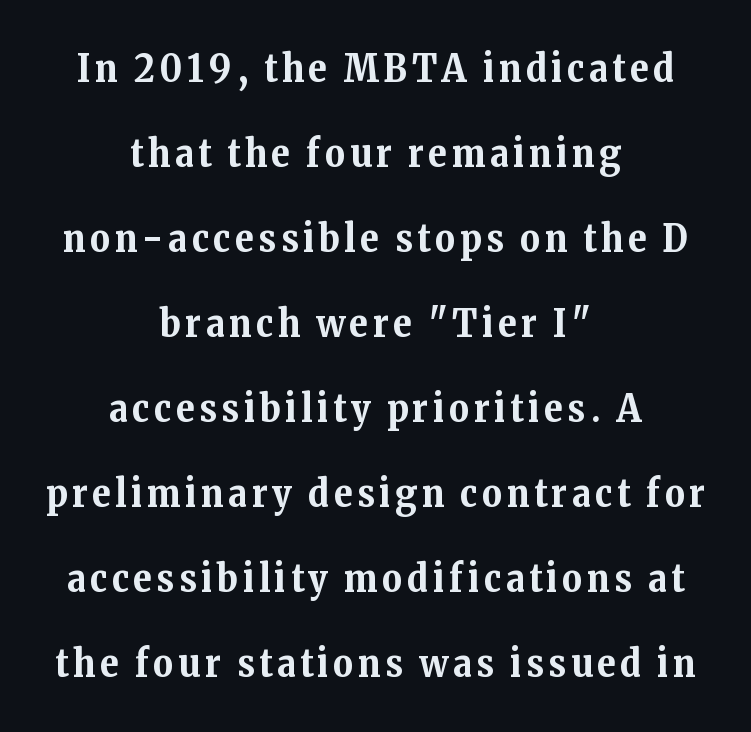
The paragraph shown floats in the horizontal middle. Vertical spacing — loose. The rendering uses a bold face; every stroke is thick and dark. Plain, unruled lines of type. This sample uses a serif face. Think of a printed novel: that variable character pitch is what you see here.
